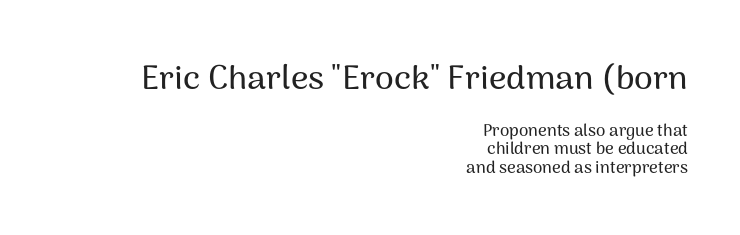
{"serif": "no", "italic": "no", "width": "normal", "stroke_contrast": "medium", "x_height": "medium", "monospaced": "no", "underline": "no", "align": "right", "line_spacing": "tight", "line_spacing_ratio": 1.1, "letter_spacing": "normal", "letter_spacing_em": 0.0, "larger_block": "first", "size_ratio": 2.0, "glyph_px": 34}
